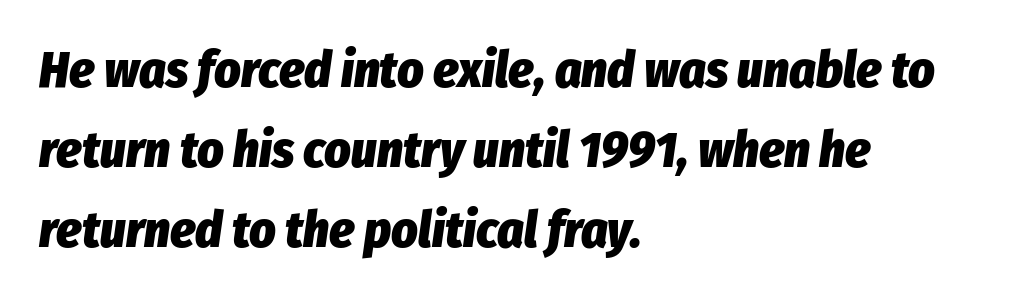
The image shows 51 px heavy, condensed type, italic (leaning right); set left-aligned, normal line spacing (1.57x), normal letter spacing, not underlined; low stroke contrast and a medium x-height.
